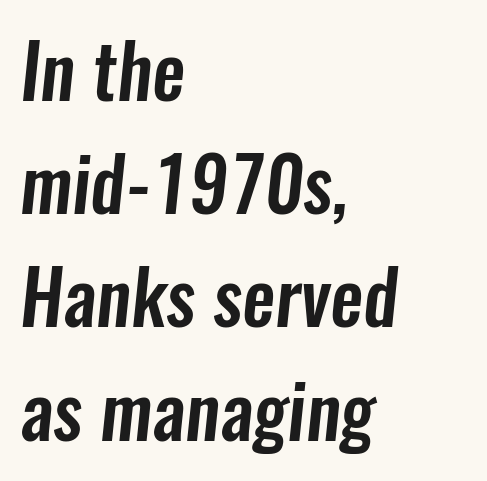
The image shows 74 px condensed sans-serif type; set left-aligned, normal line spacing (1.53x), normal letter spacing, not underlined; low stroke contrast and a medium x-height.
